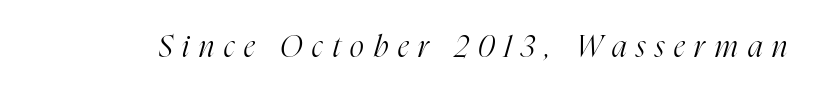
The image shows 30 px light, condensed serif type, italic (leaning right); set unusually wide letter spacing (+0.33 em), not underlined; high stroke contrast and a medium x-height.
